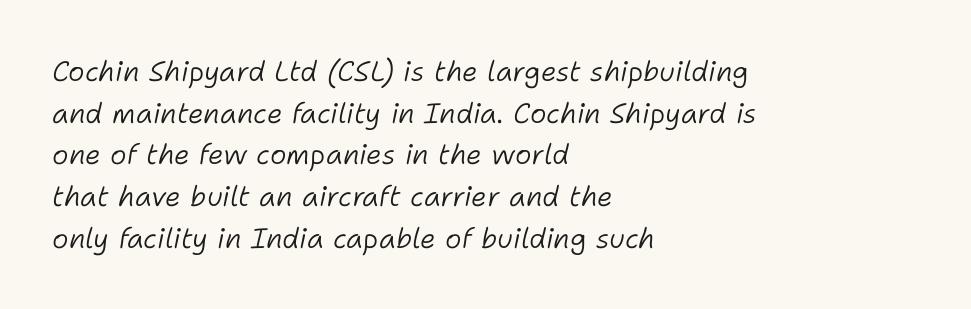
Q: Is the text bold? A: No.
Q: Is the text italic (slanted)? A: Yes, it leans right by about 11 degrees.
Q: Is the text underlined? A: No.
Q: How is the paragraph aligned? A: Left-aligned.
Q: Is the spacing between letters normal or unusually wide? A: Normal.
Q: Is the spacing between lines tight, normal or loose? A: Normal.
Q: Width (condensed, normal, or wide)? A: Normal.
Q: Stroke contrast? A: Low.
Q: x-height? A: Medium.
Q: Monospaced? A: No.
